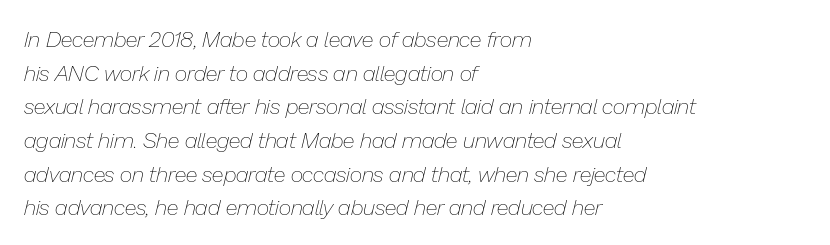
The image shows 22 px text type, italic (leaning right); set left-aligned, normal line spacing (1.53x), normal letter spacing, not underlined.
